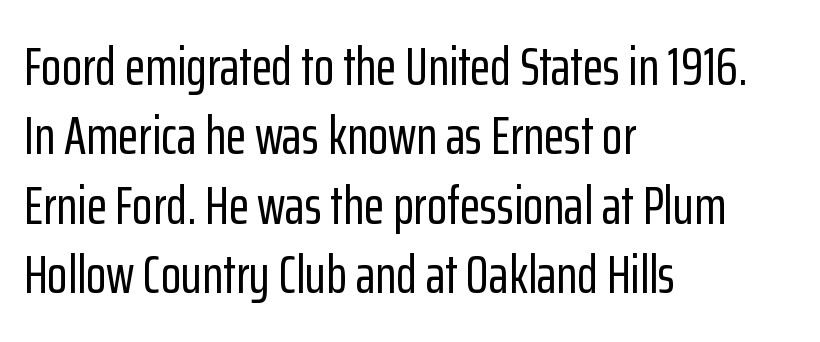
The image shows 53 px condensed sans-serif type, upright; set left-aligned, normal line spacing (1.31x), normal letter spacing, not underlined; low stroke contrast and a medium x-height.
